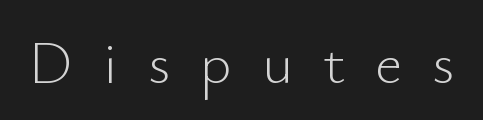
Tracking value appears strongly positive — letters spread wide. Unlike italic type, these characters show no tilt at all. The baseline area is clear. These glyphs show unthickened strokes, regular width or finer. Note the varied advance widths — an 'i' is clearly narrower than an 'm'.
